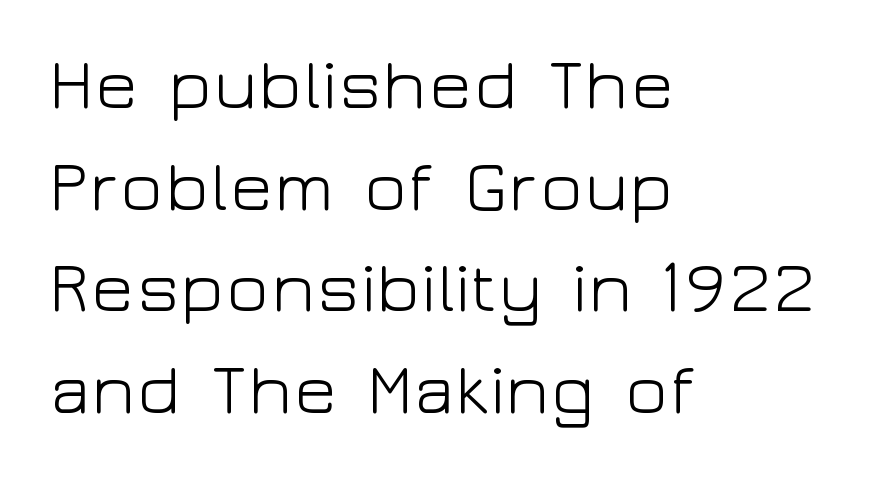
Each letter keeps its own natural width here, so spacing adapts to shape. The typesetter chose a ragged-right arrangement here. Caption: face not bold, strokes unweighted. Every character sits straight up, as roman type does. Descenders are the only things crossing below the line.
